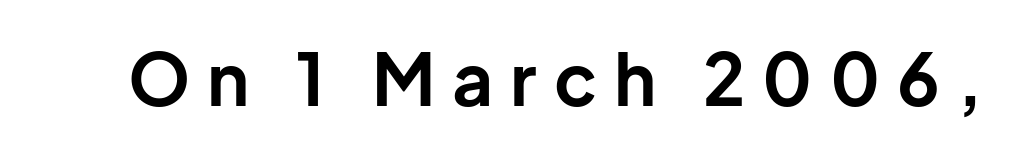
Q: Is the text bold? A: Yes.
Q: Is the text italic (slanted)? A: No, it is upright.
Q: Is the typeface a serif or a sans-serif typeface? A: Sans-serif.
Q: Is the text underlined? A: No.
Q: Is the spacing between letters normal or unusually wide? A: Unusually wide.
Q: Width (condensed, normal, or wide)? A: Normal.
Q: Stroke contrast? A: Low.
Q: x-height? A: Medium.
Q: Monospaced? A: No.
